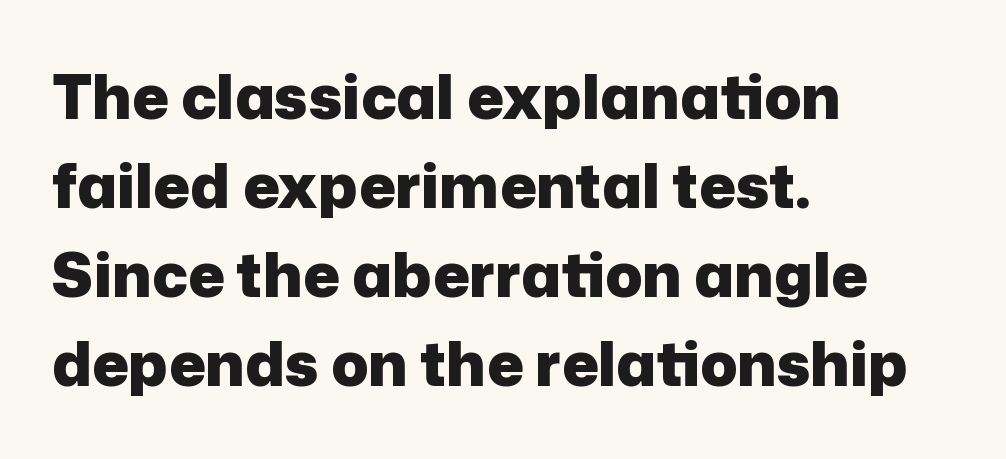
Unmarked baselines from the first word to the last. Every character sits straight up, as roman type does. The block of text has a typical density, with ordinary space between rows. Chunky letters — that's bold for sure. The face used here is a sans, in the tradition of grotesques and geometrics. Leftover space on each line is placed entirely after the last word.
